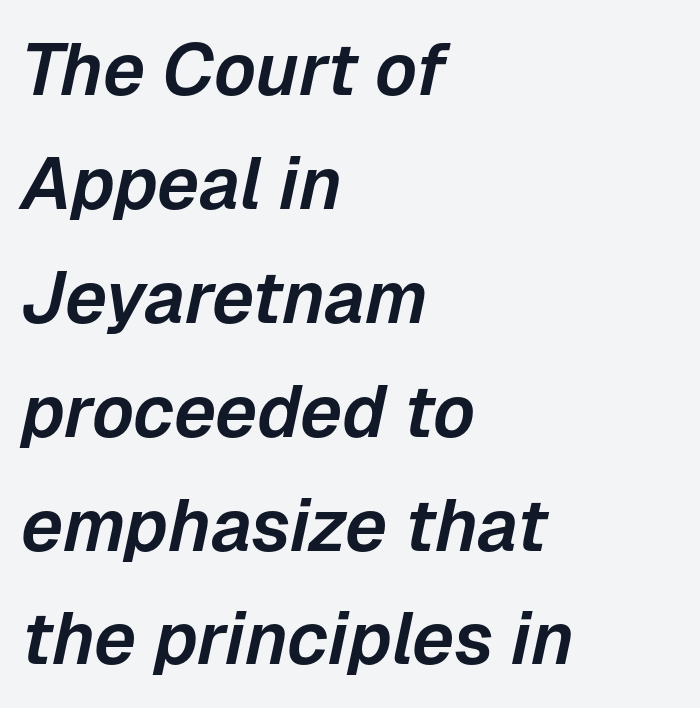
Q: Is the text italic (slanted)? A: Yes, it leans right by about 12 degrees.
Q: Is the text underlined? A: No.
Q: How is the paragraph aligned? A: Left-aligned.
Q: Is the spacing between letters normal or unusually wide? A: Normal.
Q: Is the spacing between lines tight, normal or loose? A: Normal.
Q: Width (condensed, normal, or wide)? A: Normal.
Q: Stroke contrast? A: Low.
Q: x-height? A: Medium.
Q: Monospaced? A: No.
